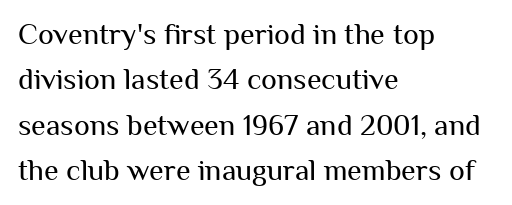
Q: Is the text bold? A: No.
Q: Is the text italic (slanted)? A: No, it is upright.
Q: Is the typeface a serif or a sans-serif typeface? A: Sans-serif.
Q: Is the text underlined? A: No.
Q: How is the paragraph aligned? A: Left-aligned.
Q: Is the spacing between letters normal or unusually wide? A: Normal.
Q: Is the spacing between lines tight, normal or loose? A: Normal.
Q: Width (condensed, normal, or wide)? A: Normal.
Q: Stroke contrast? A: Medium.
Q: x-height? A: Medium.
Q: Monospaced? A: No.
